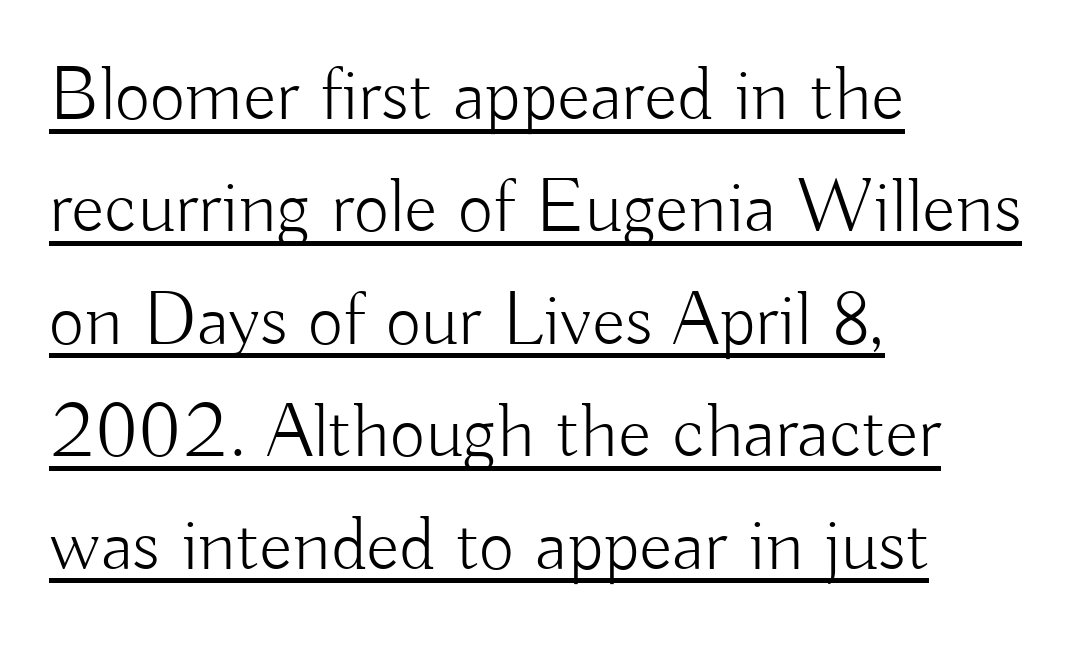
Q: Is the text bold? A: No.
Q: Is the text italic (slanted)? A: No, it is upright.
Q: Is the typeface a serif or a sans-serif typeface? A: Sans-serif.
Q: Is the text underlined? A: Yes.
Q: How is the paragraph aligned? A: Left-aligned.
Q: Is the spacing between letters normal or unusually wide? A: Normal.
Q: Is the spacing between lines tight, normal or loose? A: Normal.
Q: Width (condensed, normal, or wide)? A: Normal.
Q: Stroke contrast? A: Low.
Q: x-height? A: Small.
Q: Monospaced? A: No.
